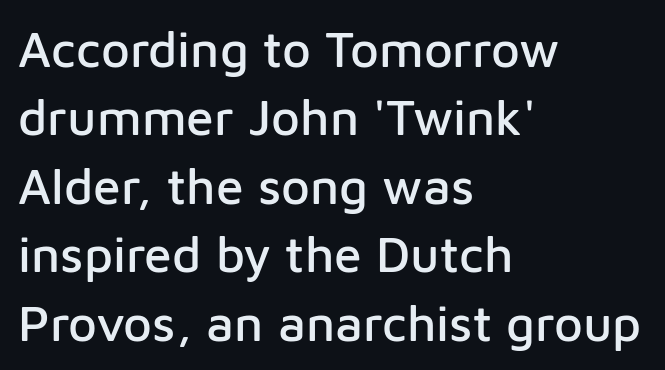
{"serif": "no", "italic": "no", "width": "normal", "stroke_contrast": "low", "x_height": "medium", "monospaced": "no", "underline": "no", "align": "left", "line_spacing": "normal", "line_spacing_ratio": 1.37, "letter_spacing": "normal", "letter_spacing_em": 0.0, "glyph_px": 50}
